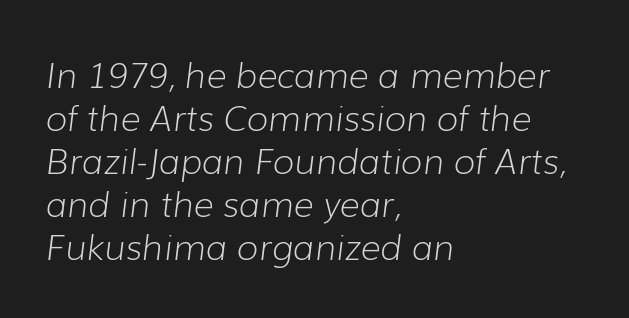
Q: Is the text bold? A: No.
Q: Is the text italic (slanted)? A: Yes, it leans right by about 7 degrees.
Q: Is the text underlined? A: No.
Q: How is the paragraph aligned? A: Left-aligned.
Q: Is the spacing between letters normal or unusually wide? A: Normal.
Q: Width (condensed, normal, or wide)? A: Normal.
Q: Stroke contrast? A: Low.
Q: x-height? A: Medium.
Q: Monospaced? A: No.
